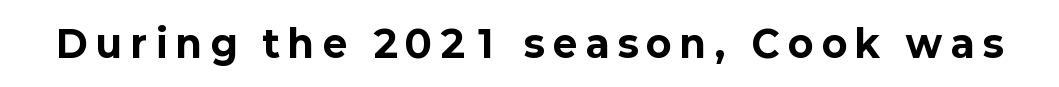
Q: Is the text bold? A: Yes.
Q: Is the text italic (slanted)? A: No, it is upright.
Q: Is the typeface a serif or a sans-serif typeface? A: Sans-serif.
Q: Is the text underlined? A: No.
Q: Is the spacing between letters normal or unusually wide? A: Unusually wide.
Q: Width (condensed, normal, or wide)? A: Normal.
Q: Stroke contrast? A: Low.
Q: x-height? A: Medium.
Q: Monospaced? A: No.
